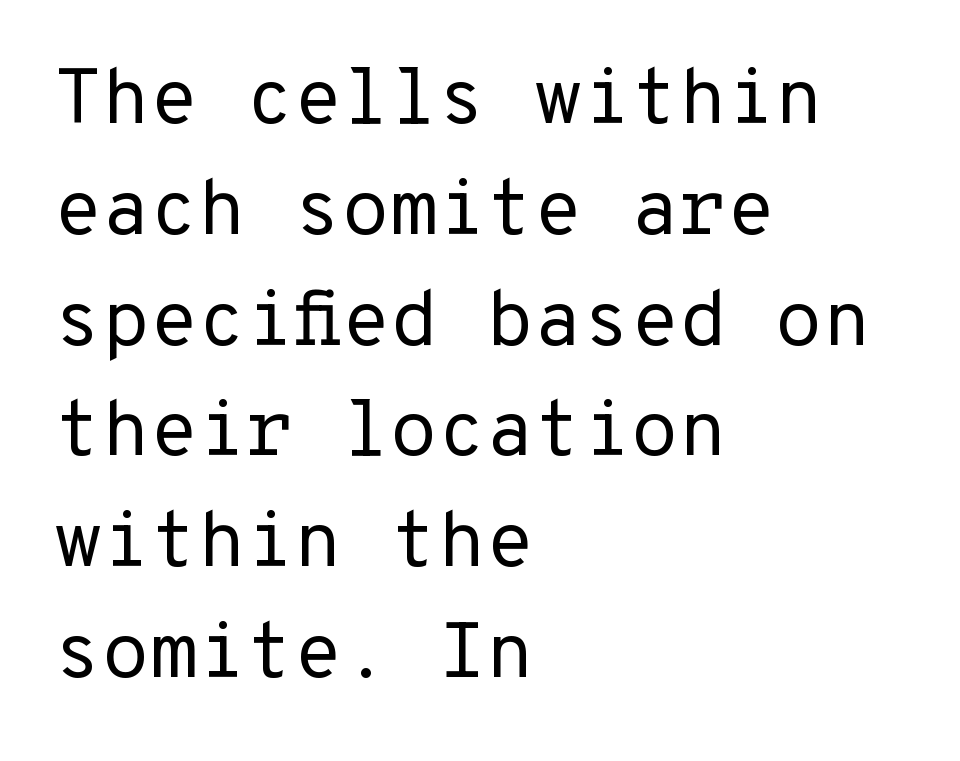
The lettering holds an erect, upright posture throughout. Is the block centered? No — it sits flush against the left margin. Spacing between characters is what you'd get straight out of the box. Here the designer chose a console-style face with uniform glyph widths.
